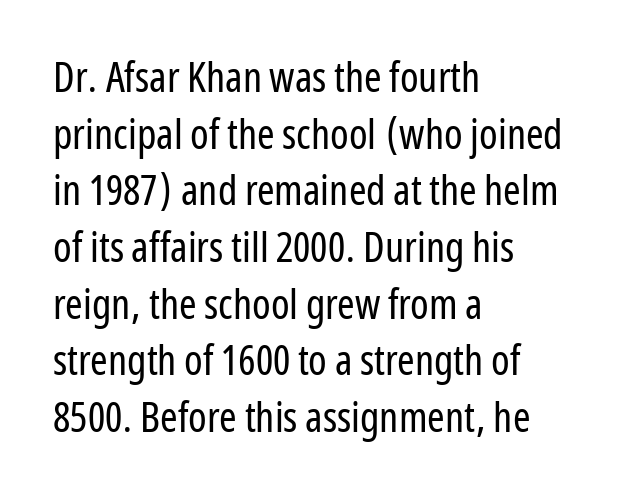
No heavy texture on the line: the type isn't bold. Nope, not italic — everything's standing straight. The type family on display is of the sans-serif kind. Just letters on the line, the space beneath them empty.
